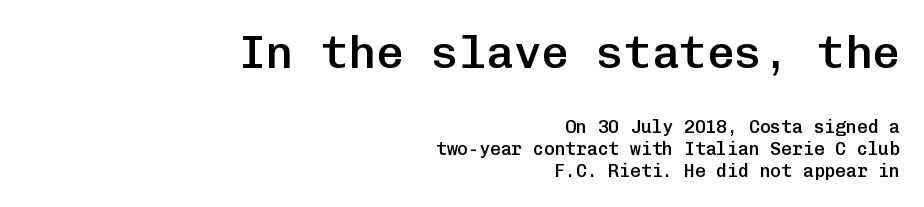
The paragraph shown leans on its right margin. You get the large type first, then a drop to smaller type. If you drew a line through each stem, it would be perfectly vertical. These lines carry some extra weight — a demibold, not a full bold. Students, note that the glyphs here touch the page at normal intervals.
